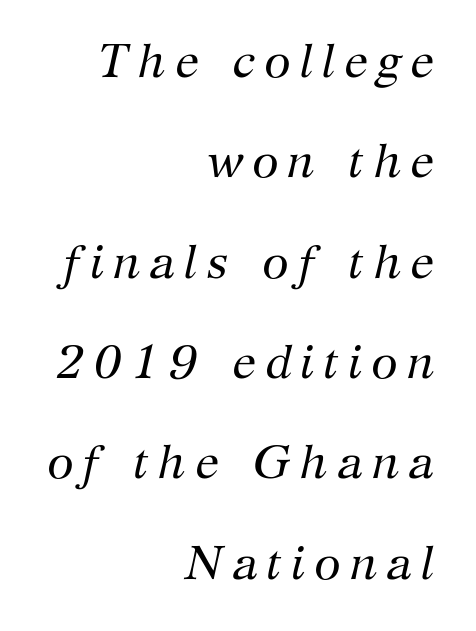
Unbolded letterforms with no extra heft. The rendering anchors every line to the right-hand side. Rows of type keep a wide berth in the vertical direction. This sample has the flowing, uneven cadence of proportional lettering. An italicized treatment has been applied to the whole sample.
